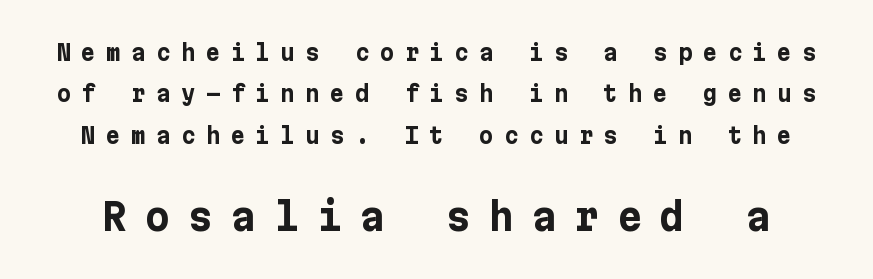
Q: Is the text bold? A: Yes.
Q: Is the text italic (slanted)? A: No, it is upright.
Q: Is the typeface a serif or a sans-serif typeface? A: Sans-serif.
Q: Is the text underlined? A: No.
Q: Is the spacing between letters normal or unusually wide? A: Unusually wide.
Q: Which block of text is set in a larger size, the first (top) or the second (bottom)? A: The second (bottom) one.
Q: Width (condensed, normal, or wide)? A: Normal.
Q: Stroke contrast? A: Low.
Q: x-height? A: Medium.
